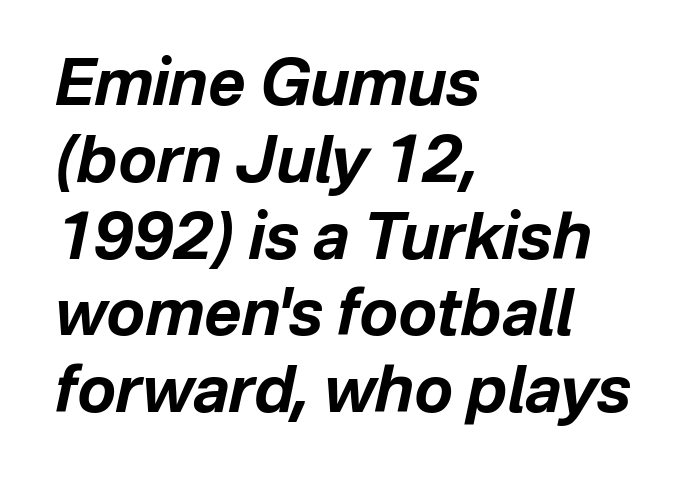
Words float on clear page, feet unadorned. The horizontal fit of the characters is conventional and even. The typesetting leans heavy: a genuine bold. The lettering tilts uniformly, giving the passage an italic look.
